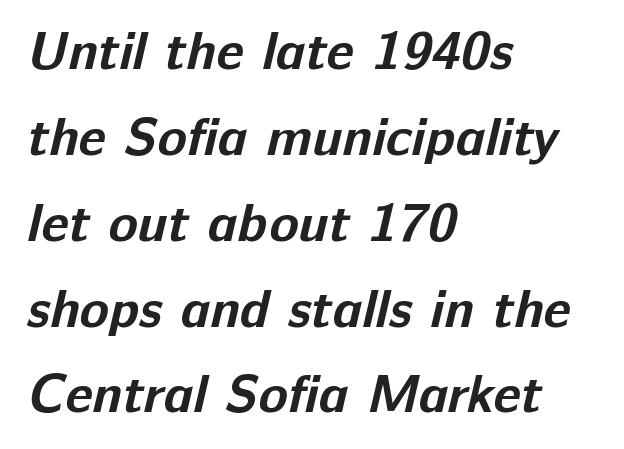
The image shows 54 px bold sans-serif type; set left-aligned, normal line spacing (1.59x), normal letter spacing, not underlined; low stroke contrast and a medium x-height.
